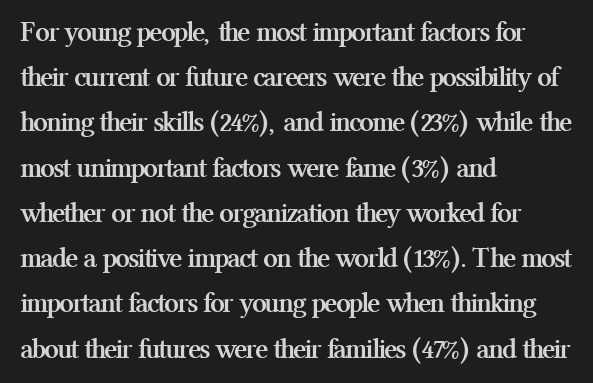
What's the leading like? Ordinary, nothing unusual. Does the copy run flush right? No — it runs flush left. The glyphs are unaccompanied by any horizontal stroke below them. Weight check: bold — yes, fully. A serif font was chosen for this passage. Each word holds together tightly as a unit, with standard inter-letter gaps.
